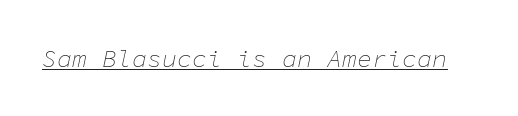
The image shows 25 px text type, italic (leaning right); set normal letter spacing, underlined.
